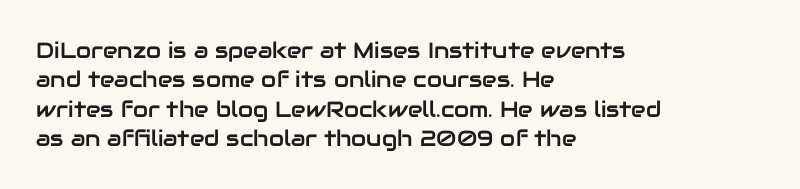
Q: Is the text italic (slanted)? A: No, it is upright.
Q: Is the text underlined? A: No.
Q: How is the paragraph aligned? A: Left-aligned.
Q: Is the spacing between letters normal or unusually wide? A: Normal.
Q: Is the spacing between lines tight, normal or loose? A: Normal.
